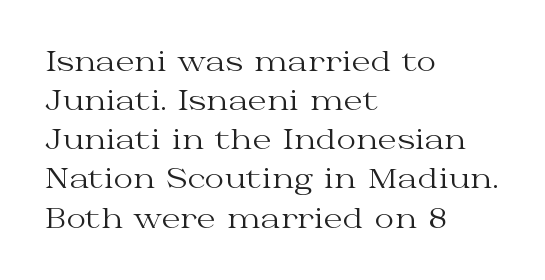
The image shows 27 px text type, upright; set left-aligned, normal line spacing (1.45x), normal letter spacing, not underlined.
